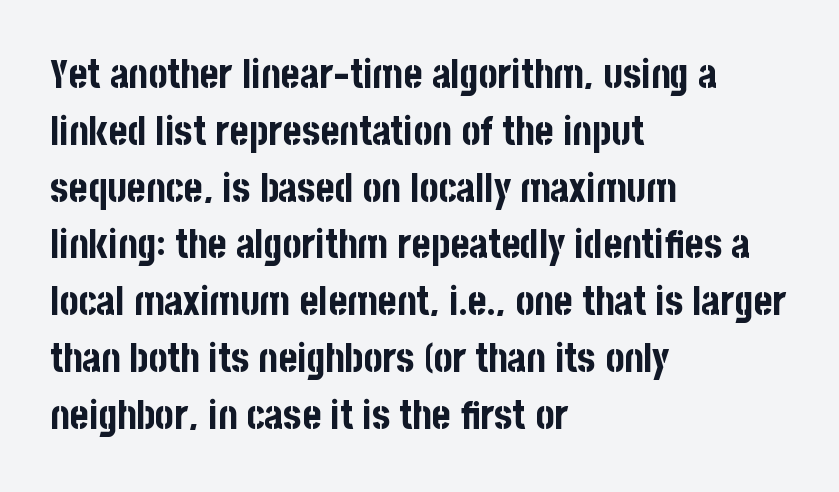
{"serif": "no", "italic": "no", "bold": "yes", "weight": "bold", "width": "condensed", "stroke_contrast": "low", "x_height": "large", "monospaced": "no", "underline": "no", "align": "left", "line_spacing": "normal", "line_spacing_ratio": 1.42, "letter_spacing": "normal", "letter_spacing_em": 0.0, "glyph_px": 40}
